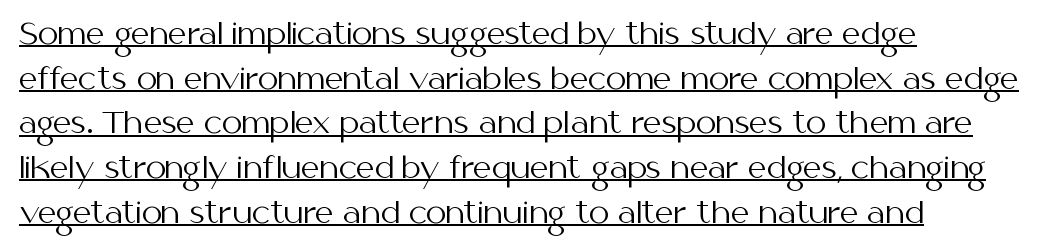
{"serif": "no", "italic": "no", "bold": "no", "weight": "regular", "width": "normal", "stroke_contrast": "medium", "x_height": "medium", "monospaced": "no", "underline": "yes", "align": "left", "line_spacing": "normal", "line_spacing_ratio": 1.54, "letter_spacing": "normal", "letter_spacing_em": 0.0, "glyph_px": 29}
